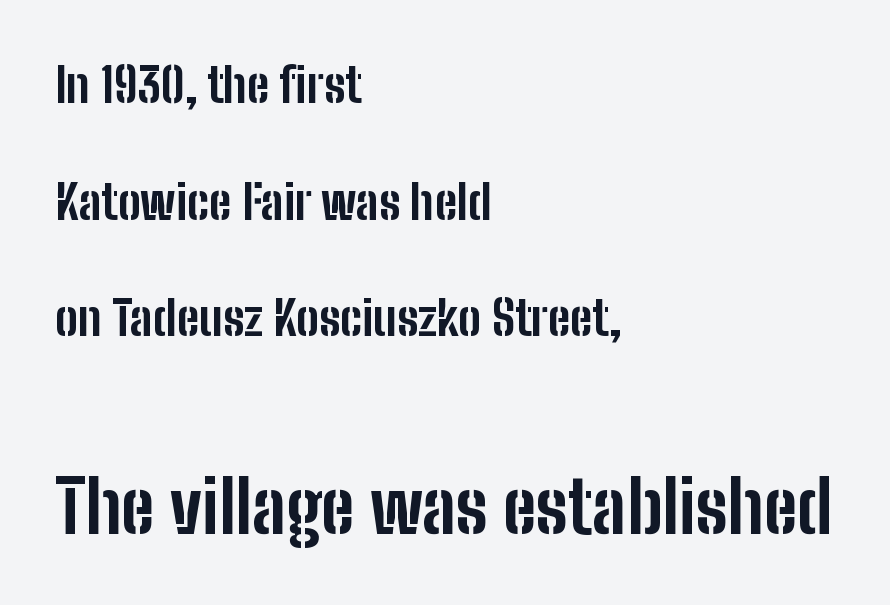
The passage shown is typed in a proportional face where columns would drift. Check the space under the baseline: it is left empty. Note: smaller setting up top, larger setting below. Baseline-to-baseline distance is far greater than the letter height. The gaps between neighbouring characters are ordinary and unremarkable.
